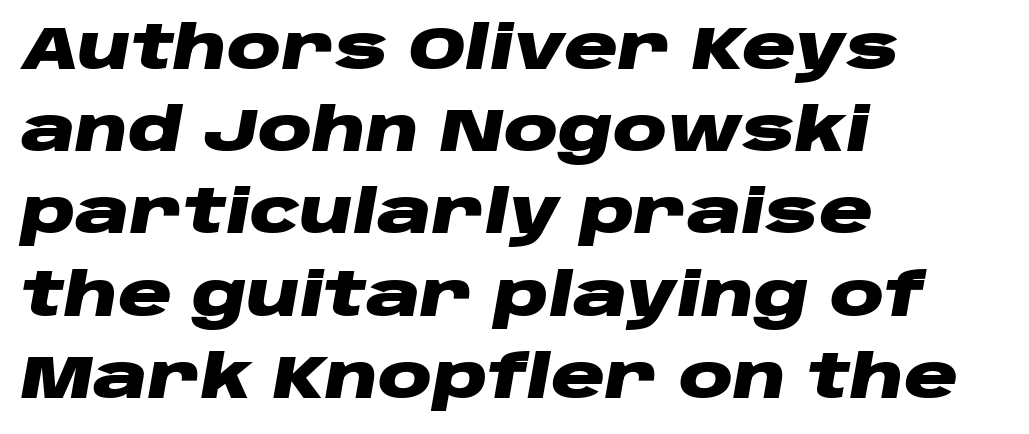
Italic? Definitely — the glyphs are oblique. This sample has the flowing, uneven cadence of proportional lettering. Has an underline been added? It has not. Normally led — the rows are evenly, conventionally spaced. The tracking reads as untouched default to a designer's eye.
